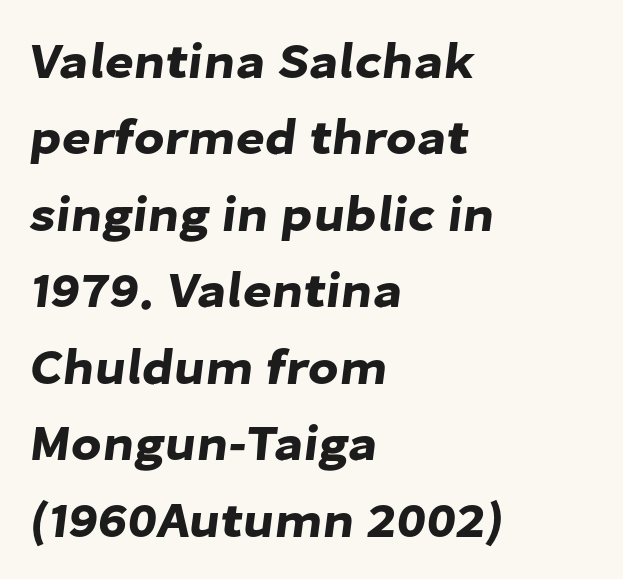
Q: Is the typeface a serif or a sans-serif typeface? A: Sans-serif.
Q: Is the text underlined? A: No.
Q: How is the paragraph aligned? A: Left-aligned.
Q: Is the spacing between letters normal or unusually wide? A: Normal.
Q: Is the spacing between lines tight, normal or loose? A: Normal.
Q: Width (condensed, normal, or wide)? A: Normal.
Q: Stroke contrast? A: Low.
Q: x-height? A: Medium.
Q: Monospaced? A: No.
